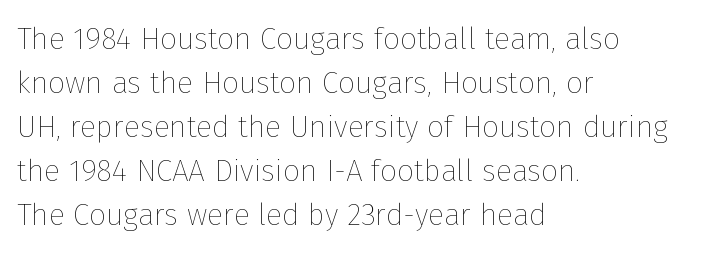
Q: Is the text bold? A: No.
Q: Is the text italic (slanted)? A: No, it is upright.
Q: Is the text underlined? A: No.
Q: How is the paragraph aligned? A: Left-aligned.
Q: Is the spacing between letters normal or unusually wide? A: Normal.
Q: Is the spacing between lines tight, normal or loose? A: Normal.
Q: Width (condensed, normal, or wide)? A: Normal.
Q: Stroke contrast? A: Low.
Q: x-height? A: Medium.
Q: Monospaced? A: No.
